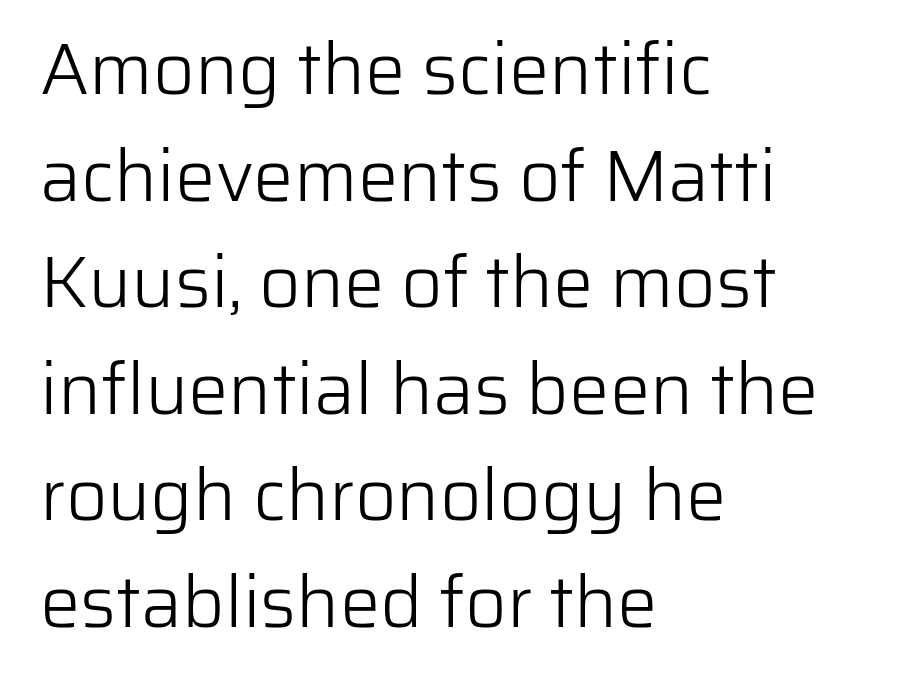
{"serif": "no", "italic": "no", "bold": "no", "weight": "light", "width": "normal", "stroke_contrast": "low", "x_height": "medium", "monospaced": "no", "underline": "no", "align": "left", "line_spacing": "normal", "line_spacing_ratio": 1.48, "letter_spacing": "normal", "letter_spacing_em": 0.0, "glyph_px": 72}
